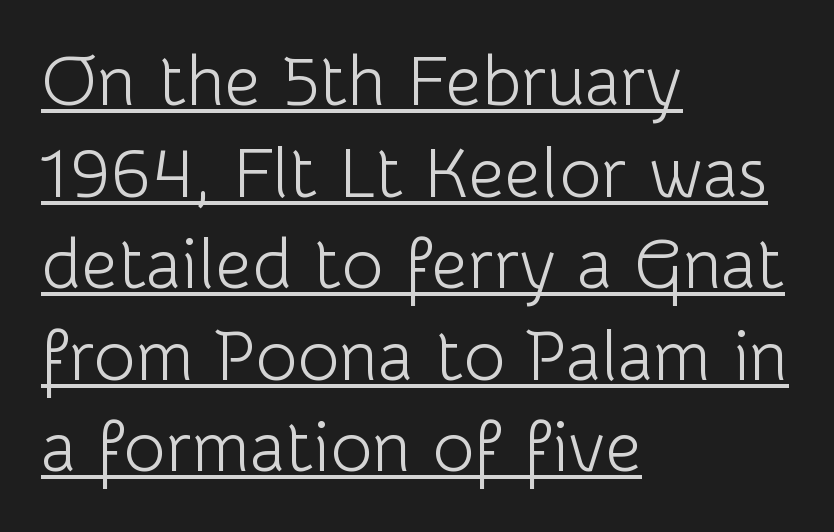
The rag falls on the right side of this text block. No feet cap the strokes, marking this as sans-serif type. The passage shown has conventional tracking throughout. The rows are spaced the way most documents space them.
